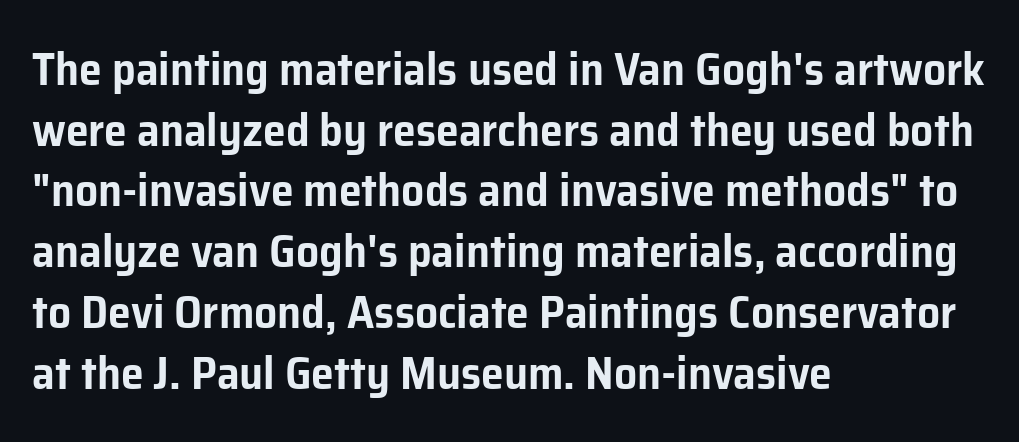
{"serif": "no", "italic": "no", "width": "normal", "stroke_contrast": "low", "x_height": "medium", "monospaced": "no", "underline": "no", "align": "left", "line_spacing": "normal", "line_spacing_ratio": 1.32, "letter_spacing": "normal", "letter_spacing_em": 0.0, "glyph_px": 46}
